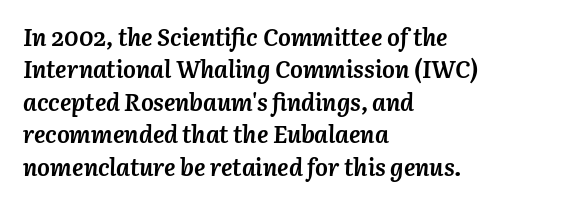
Would a proofreader flag this as italicized? Yes. In terms of weight, the rendering is a true, heavy bold. Does the copy run flush right? No — it runs flush left. Letter spacing: default.
